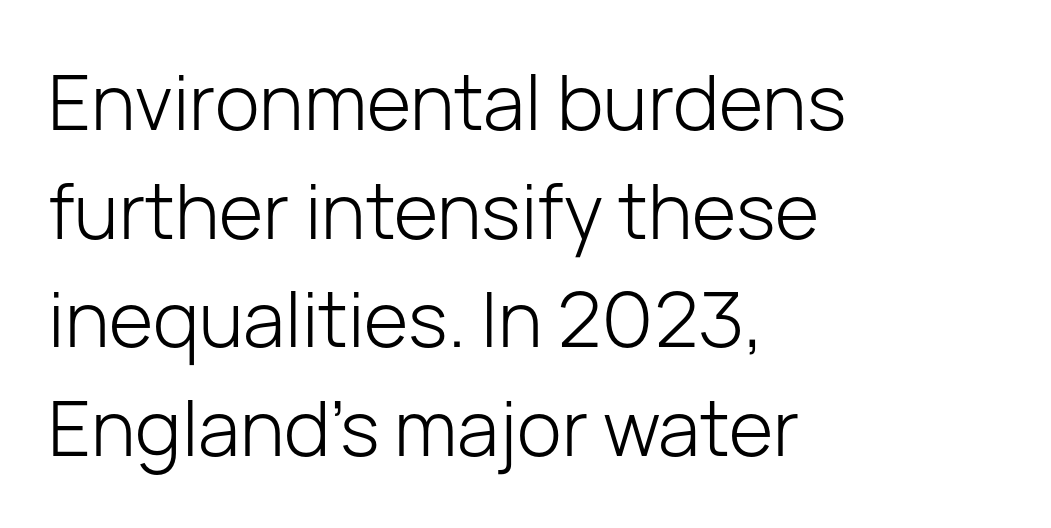
The rendering shows plain stroke endings on the letterforms — a sans-serif design. The text block is weighted toward the left margin, trailing off unevenly rightward. Observe the ordinary spacing: letters are neighbours, not strangers. Just letters on the line, the space beneath them empty.
